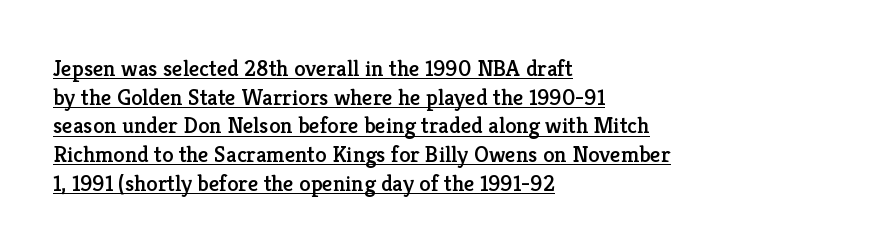
{"italic": "no", "underline": "yes", "align": "left", "line_spacing": "normal", "line_spacing_ratio": 1.25, "letter_spacing": "normal", "letter_spacing_em": 0.0, "glyph_px": 23}
